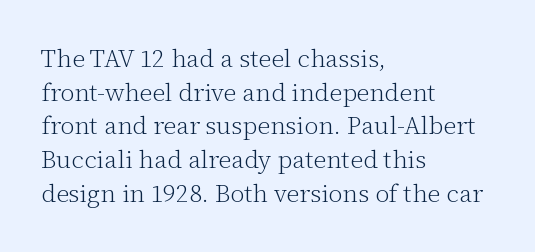
{"italic": "no", "bold": "no", "underline": "no", "align": "left", "line_spacing": "normal", "line_spacing_ratio": 1.35, "letter_spacing": "normal", "letter_spacing_em": 0.0, "glyph_px": 25}
